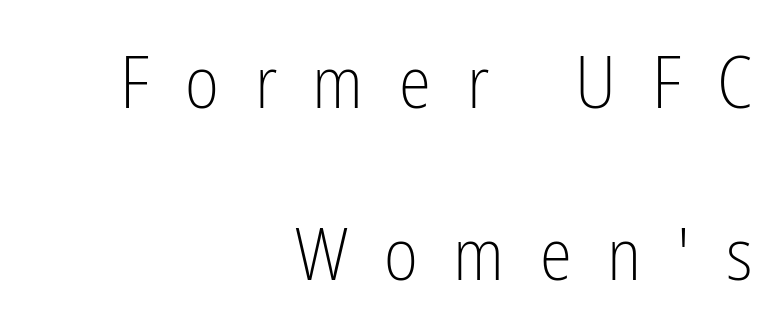
The image shows 73 px light, condensed sans-serif type, upright; set right-aligned, loose line spacing (2.35x), unusually wide letter spacing (+0.49 em), not underlined; low stroke contrast and a medium x-height.
